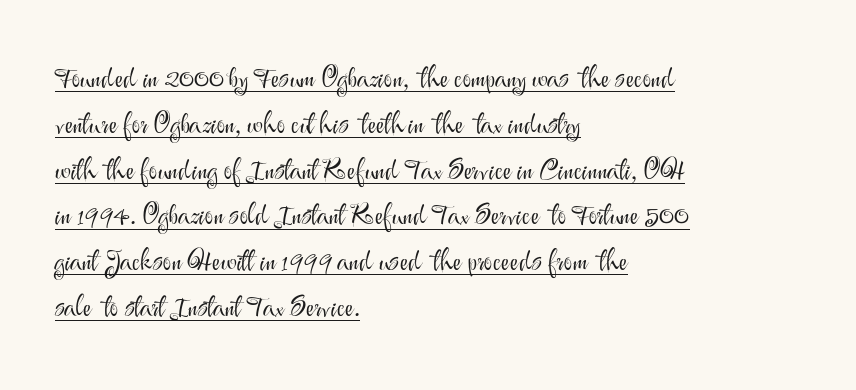
The face used here is proportionally spaced, like ordinary book or web type. Does the copy run flush right? No — it runs flush left. Type style note: lacks serifs. Honestly, the letter spacing is just normal — you wouldn't notice it.
